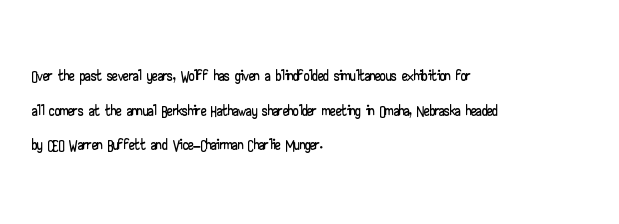
Q: Is the text italic (slanted)? A: No, it is upright.
Q: Is the text underlined? A: No.
Q: How is the paragraph aligned? A: Left-aligned.
Q: Is the spacing between letters normal or unusually wide? A: Normal.
Q: Is the spacing between lines tight, normal or loose? A: Normal.
